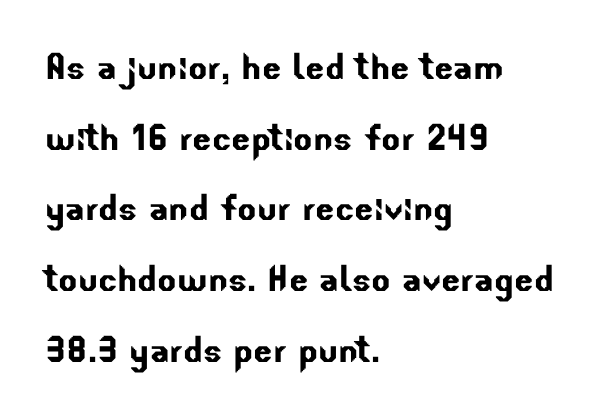
The image shows 45 px sans-serif type; set left-aligned, normal line spacing (1.57x), normal letter spacing, not underlined; low stroke contrast and a small x-height.
